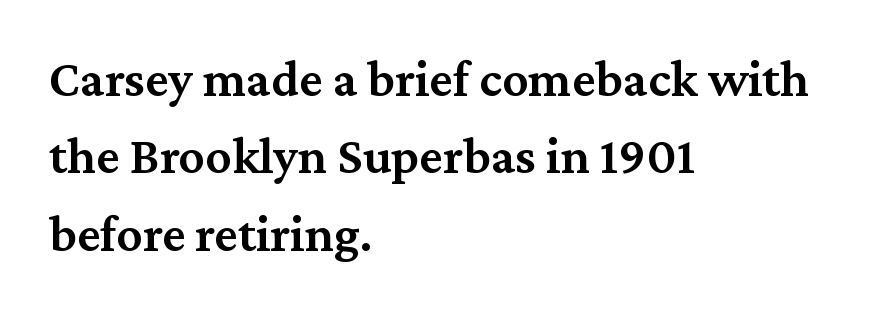
The letters advance in unequal steps, a hallmark of proportional type. The rendering keeps characters at their native spacing. Does the leading feel generous? No, just average. Heft: intermediate — a semibold. Examine the stroke ends and you'll spot serifs.
